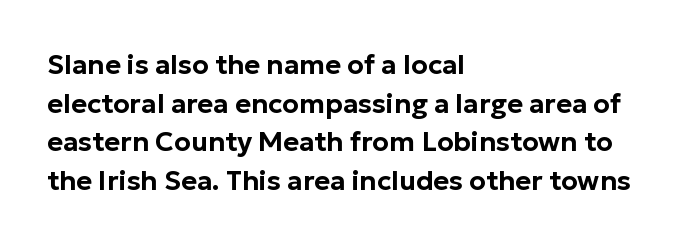
The image shows 27 px text type, upright; set left-aligned, normal line spacing (1.43x), normal letter spacing, not underlined.
